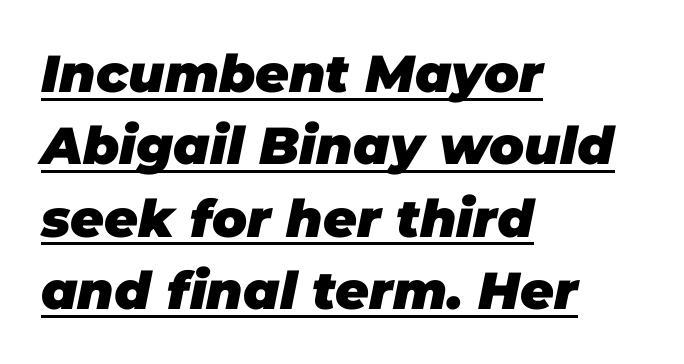
Q: Is the text bold? A: Yes.
Q: Is the text italic (slanted)? A: Yes, it leans right by about 11 degrees.
Q: Is the text underlined? A: Yes.
Q: How is the paragraph aligned? A: Left-aligned.
Q: Is the spacing between letters normal or unusually wide? A: Normal.
Q: Is the spacing between lines tight, normal or loose? A: Normal.
Q: Width (condensed, normal, or wide)? A: Normal.
Q: Stroke contrast? A: Low.
Q: x-height? A: Large.
Q: Monospaced? A: No.
